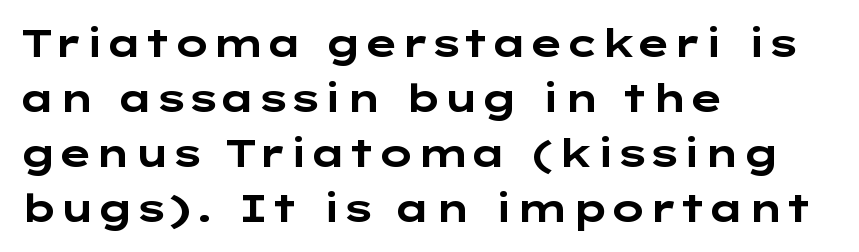
{"serif": "no", "italic": "no", "bold": "yes", "weight": "bold", "width": "wide", "stroke_contrast": "low", "x_height": "medium", "underline": "no", "align": "left", "line_spacing": "normal", "line_spacing_ratio": 1.45, "letter_spacing": "normal", "letter_spacing_em": 0.0, "glyph_px": 38}
